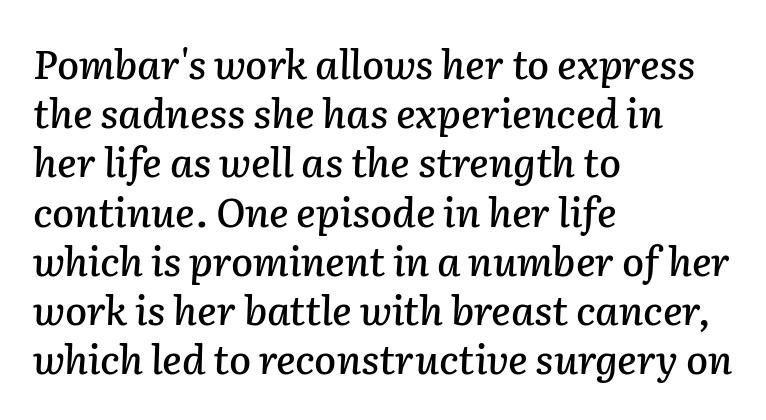
{"italic": "yes", "lean": "right", "slant_degrees": 2, "width": "normal", "stroke_contrast": "low", "x_height": "medium", "monospaced": "no", "underline": "no", "align": "left", "line_spacing_ratio": 1.23, "letter_spacing": "normal", "letter_spacing_em": 0.0, "glyph_px": 40}
